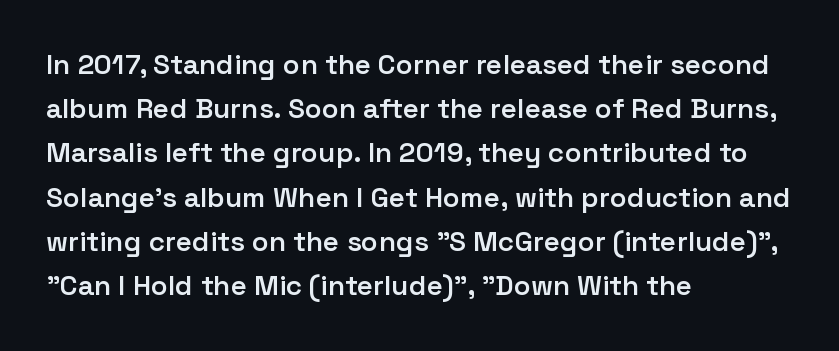
The image shows 28 px semibold sans-serif type, upright; set left-aligned, normal line spacing (1.58x), normal letter spacing, not underlined; low stroke contrast and a medium x-height.
